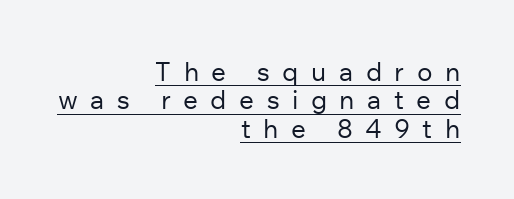
The image shows 26 px text type, upright; set right-aligned, tight line spacing (1.09x), unusually wide letter spacing (+0.48 em), underlined.
